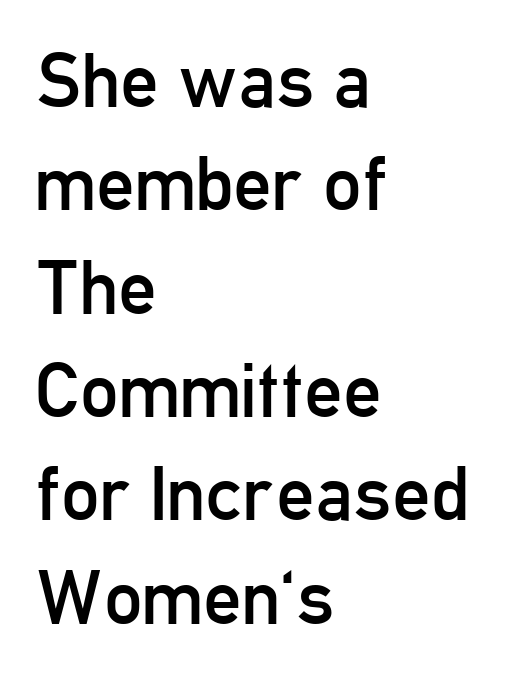
{"serif": "no", "italic": "no", "bold": "no", "weight": "regular", "width": "condensed", "stroke_contrast": "low", "x_height": "medium", "monospaced": "no", "underline": "no", "align": "left", "line_spacing": "normal", "line_spacing_ratio": 1.36, "letter_spacing": "normal", "letter_spacing_em": 0.0, "glyph_px": 76}
